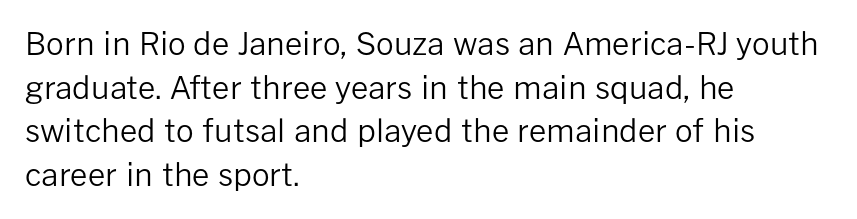
Q: Is the text bold? A: No.
Q: Is the text italic (slanted)? A: No, it is upright.
Q: Is the typeface a serif or a sans-serif typeface? A: Sans-serif.
Q: Is the text underlined? A: No.
Q: How is the paragraph aligned? A: Left-aligned.
Q: Is the spacing between letters normal or unusually wide? A: Normal.
Q: Is the spacing between lines tight, normal or loose? A: Normal.
Q: Width (condensed, normal, or wide)? A: Normal.
Q: Stroke contrast? A: Low.
Q: x-height? A: Medium.
Q: Monospaced? A: No.
